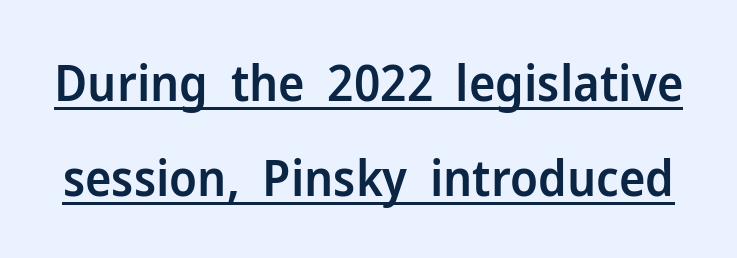
{"serif": "no", "italic": "no", "bold": "semi", "weight": "semibold", "width": "normal", "stroke_contrast": "low", "x_height": "medium", "monospaced": "no", "underline": "yes", "line_spacing": "loose", "line_spacing_ratio": 1.9, "letter_spacing": "normal", "letter_spacing_em": 0.0, "glyph_px": 50}
